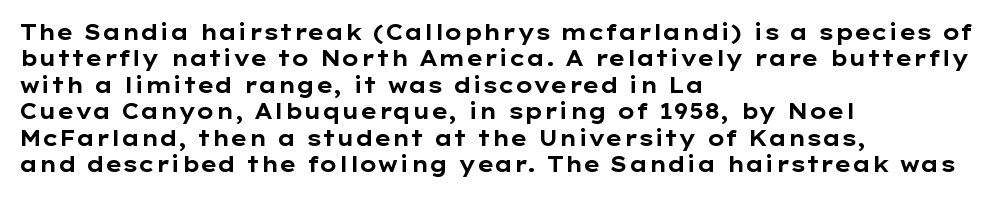
What weight is shown? A full bold with thick strokes. The lettering holds an erect, upright posture throughout. Plain, unruled lines of type. The rendering keeps characters at their native spacing. Leading: standard.
